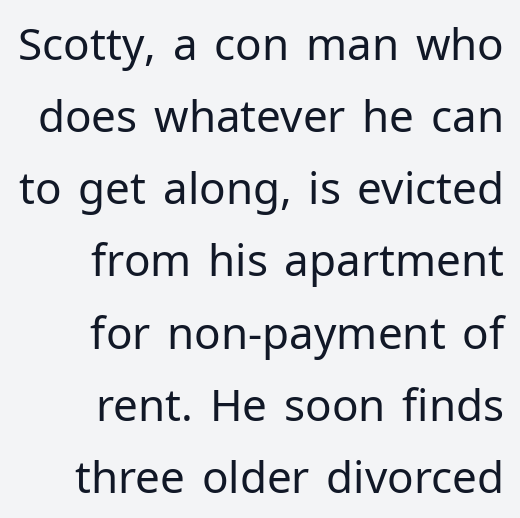
The image shows 44 px regular-weight sans-serif type, upright; set right-aligned, normal line spacing (1.64x), normal letter spacing, not underlined; low stroke contrast and a medium x-height.
